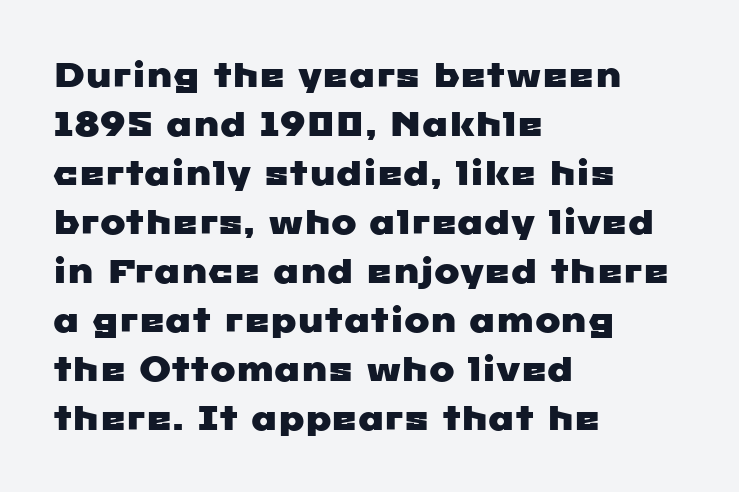
{"serif": "no", "width": "wide", "stroke_contrast": "low", "x_height": "medium", "monospaced": "no", "underline": "no", "align": "left", "line_spacing": "normal", "line_spacing_ratio": 1.44, "letter_spacing": "normal", "letter_spacing_em": 0.0, "glyph_px": 34}
